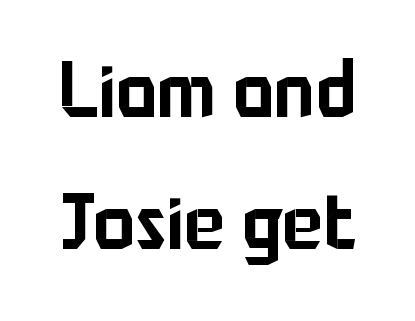
Q: Is the text italic (slanted)? A: No, it is upright.
Q: Is the typeface a serif or a sans-serif typeface? A: Sans-serif.
Q: Is the text underlined? A: No.
Q: Is the spacing between letters normal or unusually wide? A: Normal.
Q: Width (condensed, normal, or wide)? A: Normal.
Q: Stroke contrast? A: Low.
Q: x-height? A: Medium.
Q: Monospaced? A: No.
